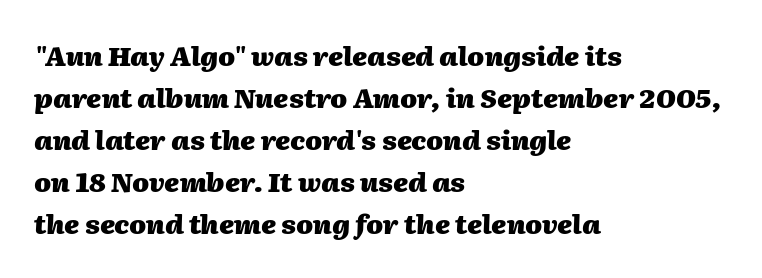
The image shows 27 px bold type, italic (leaning right); set left-aligned, normal line spacing (1.56x), normal letter spacing, not underlined.
